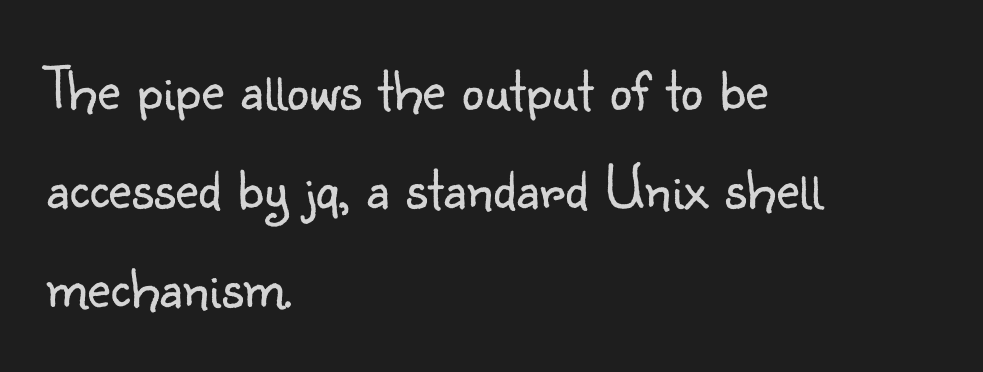
Q: Is the text bold? A: No.
Q: Is the text italic (slanted)? A: No, it is upright.
Q: Is the typeface a serif or a sans-serif typeface? A: Sans-serif.
Q: Is the text underlined? A: No.
Q: How is the paragraph aligned? A: Left-aligned.
Q: Is the spacing between letters normal or unusually wide? A: Normal.
Q: Is the spacing between lines tight, normal or loose? A: Normal.
Q: Width (condensed, normal, or wide)? A: Normal.
Q: Stroke contrast? A: Low.
Q: x-height? A: Small.
Q: Monospaced? A: No.
